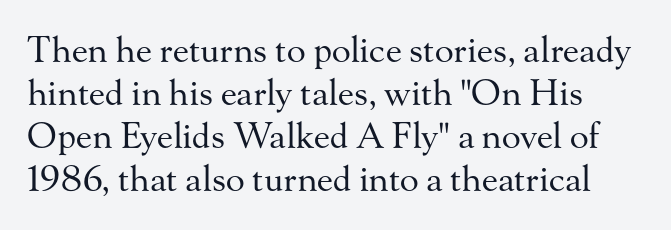
Descender tails drop into unmarked territory. Tracking here is standard; glyphs follow each other at the usual distance. This is the regular roman posture of the typeface. This sample has the flowing, uneven cadence of proportional lettering. Font category for this specimen: serif.
